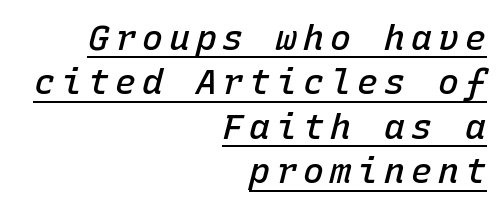
{"italic": "yes", "lean": "right", "slant_degrees": 15, "bold": "semi", "weight": "semibold", "width": "normal", "stroke_contrast": "low", "x_height": "medium", "monospaced": "yes", "underline": "yes", "align": "right", "line_spacing": "normal", "line_spacing_ratio": 1.27, "glyph_px": 35}
